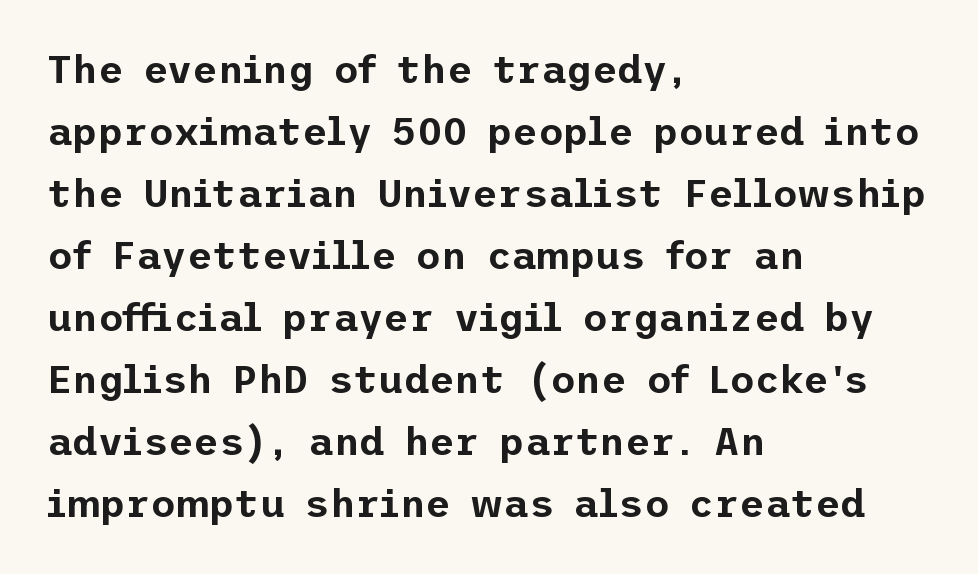
The image shows 39 px sans-serif type, upright; set left-aligned, normal line spacing (1.59x), normal letter spacing, not underlined; low stroke contrast and a medium x-height.
